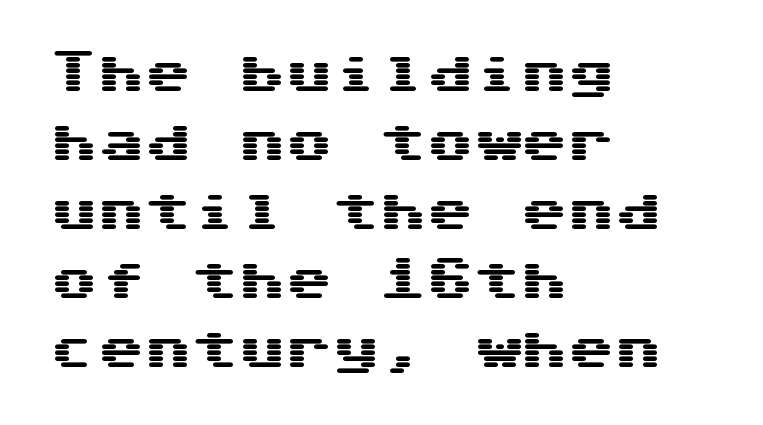
You could call the tracking neutral — neither tight nor loose. These lines are composed in type without serifs. In terms of posture, this sample is upright. Glance below the letters and you will spot only blank space. The block of text has a typical density, with ordinary space between rows. One-word summary of the alignment: left.
